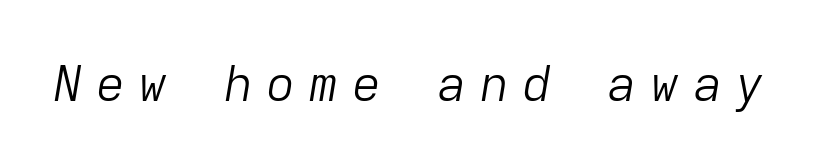
Q: Is the text bold? A: No.
Q: Is the text italic (slanted)? A: Yes, it leans right by about 9 degrees.
Q: Is the text underlined? A: No.
Q: Is the spacing between letters normal or unusually wide? A: Unusually wide.
Q: Width (condensed, normal, or wide)? A: Normal.
Q: Stroke contrast? A: Low.
Q: x-height? A: Medium.
Q: Monospaced? A: Yes.
